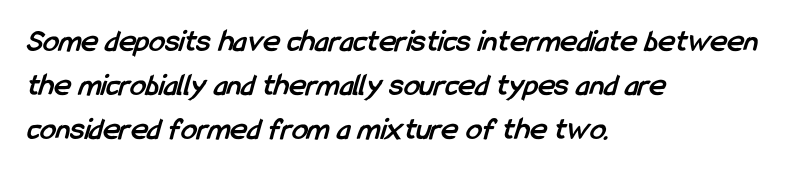
The image shows 32 px semibold, condensed sans-serif type; set left-aligned, normal line spacing (1.38x), normal letter spacing, not underlined; low stroke contrast and a medium x-height.
